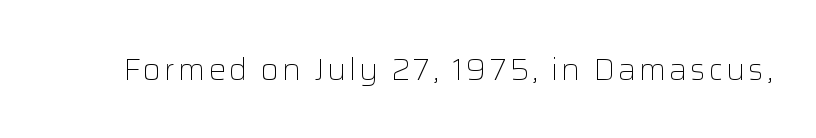
Q: Is the text bold? A: No.
Q: Is the text italic (slanted)? A: No, it is upright.
Q: Is the typeface a serif or a sans-serif typeface? A: Sans-serif.
Q: Is the text underlined? A: No.
Q: Width (condensed, normal, or wide)? A: Normal.
Q: Stroke contrast? A: Low.
Q: x-height? A: Medium.
Q: Monospaced? A: No.
